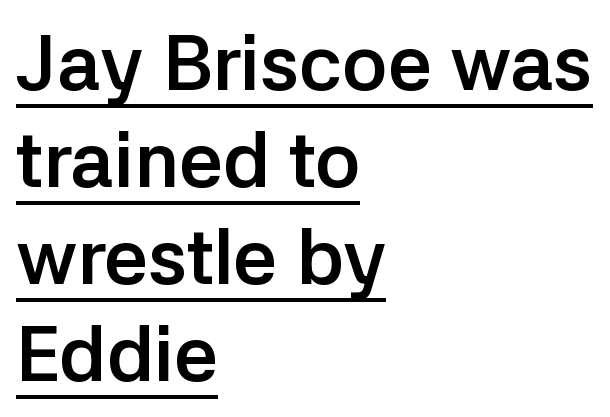
Q: Is the text bold? A: Yes.
Q: Is the text italic (slanted)? A: No, it is upright.
Q: Is the typeface a serif or a sans-serif typeface? A: Sans-serif.
Q: Is the text underlined? A: Yes.
Q: How is the paragraph aligned? A: Left-aligned.
Q: Is the spacing between letters normal or unusually wide? A: Normal.
Q: Is the spacing between lines tight, normal or loose? A: Normal.
Q: Width (condensed, normal, or wide)? A: Normal.
Q: Stroke contrast? A: Low.
Q: x-height? A: Medium.
Q: Monospaced? A: No.
